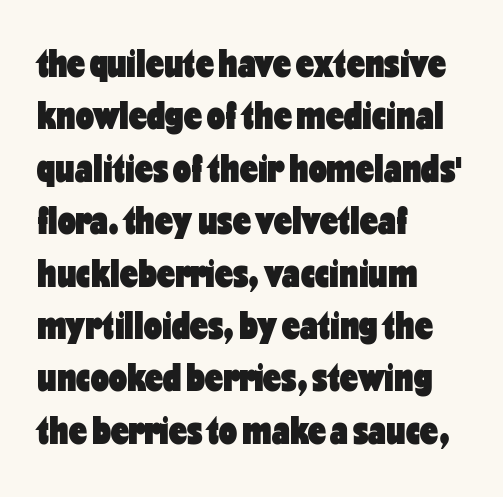
Italic: no, the glyphs are upright roman. The letters sit at their default tracking, neither squeezed nor spread. If you measured baseline to baseline, you'd find a middling distance. Pretty heavy lettering here — definitely bold. All the whitespace from short lines collects on the right. These lines are rendered in a variable-pitch font.
